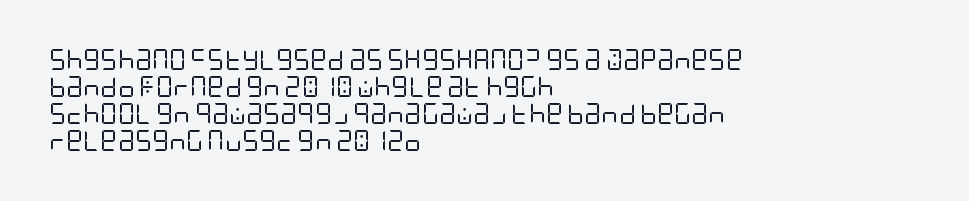
Q: Is the text bold? A: No.
Q: Is the text italic (slanted)? A: No, it is upright.
Q: Is the text underlined? A: No.
Q: How is the paragraph aligned? A: Left-aligned.
Q: Is the spacing between letters normal or unusually wide? A: Normal.
Q: Is the spacing between lines tight, normal or loose? A: Normal.
